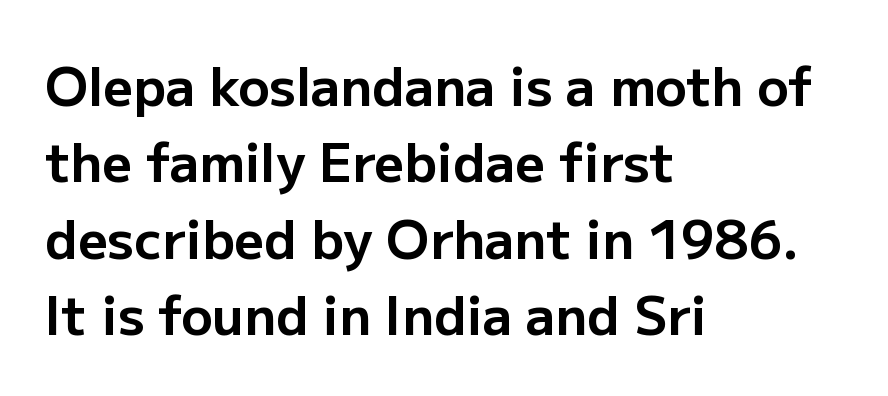
The image shows 52 px bold sans-serif type, upright; set left-aligned, normal line spacing (1.47x), normal letter spacing, not underlined; low stroke contrast and a medium x-height.
